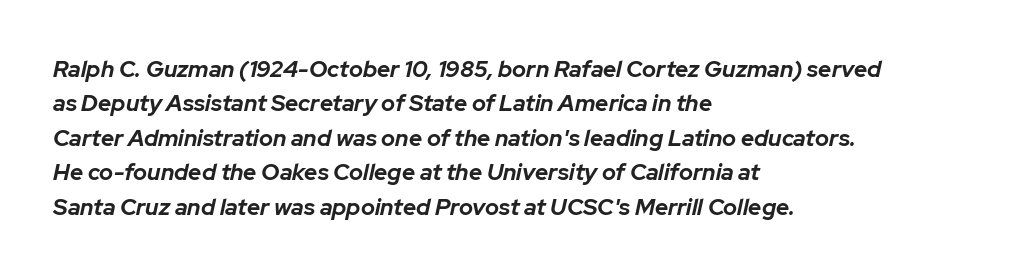
Q: Is the text bold? A: Yes.
Q: Is the text italic (slanted)? A: Yes, it leans right by about 12 degrees.
Q: Is the text underlined? A: No.
Q: How is the paragraph aligned? A: Left-aligned.
Q: Is the spacing between letters normal or unusually wide? A: Normal.
Q: Is the spacing between lines tight, normal or loose? A: Normal.
